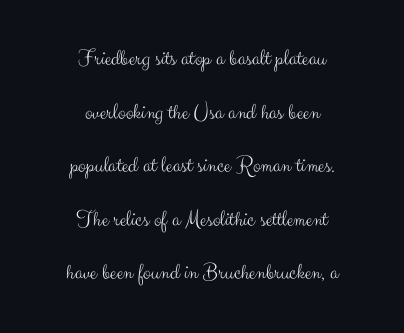
{"bold": "no", "underline": "no", "align": "center", "line_spacing": "loose", "line_spacing_ratio": 2.33, "letter_spacing": "normal", "letter_spacing_em": 0.0, "glyph_px": 23}
